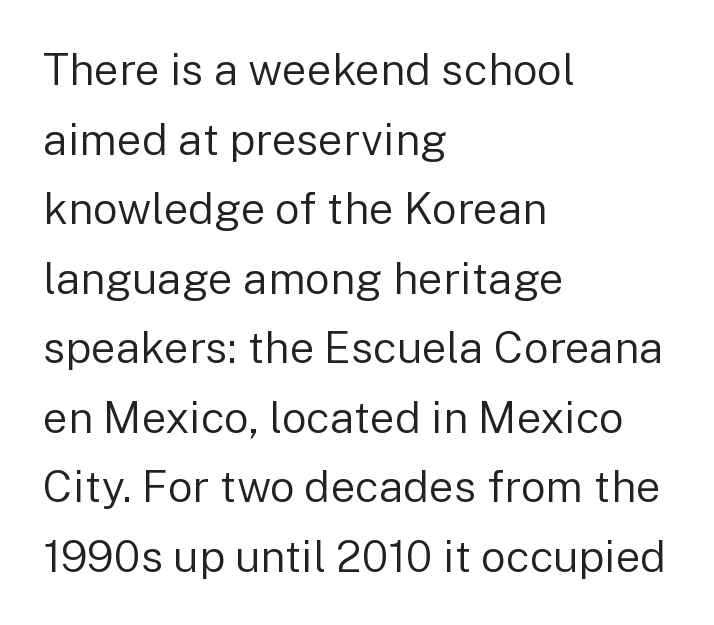
{"serif": "no", "italic": "no", "bold": "no", "weight": "regular", "width": "normal", "stroke_contrast": "low", "x_height": "medium", "monospaced": "no", "underline": "no", "align": "left", "line_spacing": "normal", "line_spacing_ratio": 1.58, "letter_spacing": "normal", "letter_spacing_em": 0.0, "glyph_px": 44}
